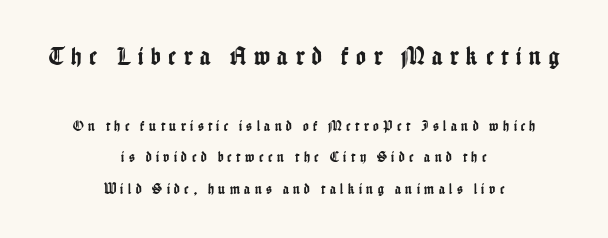
{"italic": "no", "underline": "no", "align": "center", "line_spacing": "loose", "line_spacing_ratio": 2.11, "letter_spacing": "wide", "letter_spacing_em": 0.3, "larger_block": "first", "size_ratio": 1.73, "glyph_px": 26}
